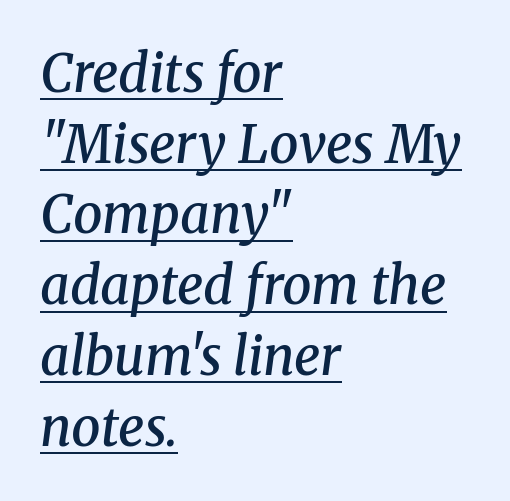
{"serif": "yes", "italic": "yes", "lean": "right", "slant_degrees": 8, "bold": "semi", "weight": "semibold", "width": "normal", "stroke_contrast": "medium", "x_height": "medium", "monospaced": "no", "underline": "yes", "align": "left", "line_spacing": "normal", "line_spacing_ratio": 1.36, "letter_spacing": "normal", "letter_spacing_em": 0.0, "glyph_px": 52}
